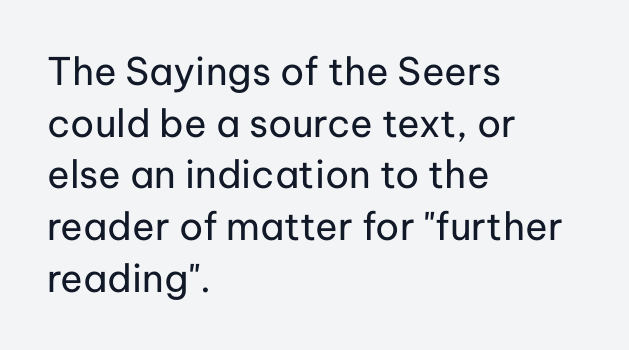
Do the characters align in a grid? No, the font is proportional. Letters rest on an invisible, unmarked baseline. The setting favours the left margin, as ordinary paragraphs usually do. Baseline-to-baseline distance is the conventional proportion of letter height.
